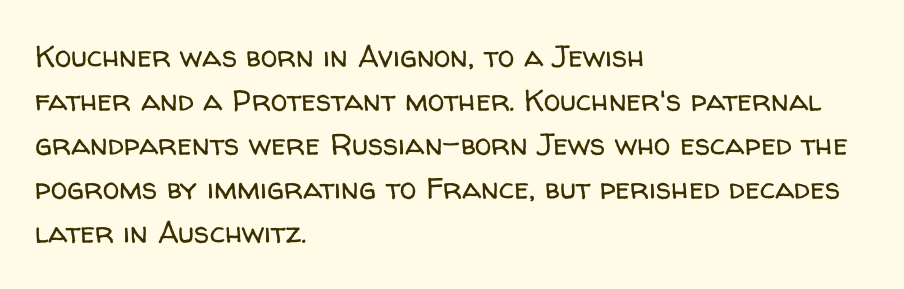
Q: Is the text bold? A: No.
Q: Is the text italic (slanted)? A: No, it is upright.
Q: Is the typeface a serif or a sans-serif typeface? A: Sans-serif.
Q: Is the text underlined? A: No.
Q: How is the paragraph aligned? A: Left-aligned.
Q: Is the spacing between letters normal or unusually wide? A: Normal.
Q: Is the spacing between lines tight, normal or loose? A: Normal.
Q: Width (condensed, normal, or wide)? A: Normal.
Q: Stroke contrast? A: Low.
Q: x-height? A: Medium.
Q: Monospaced? A: No.
